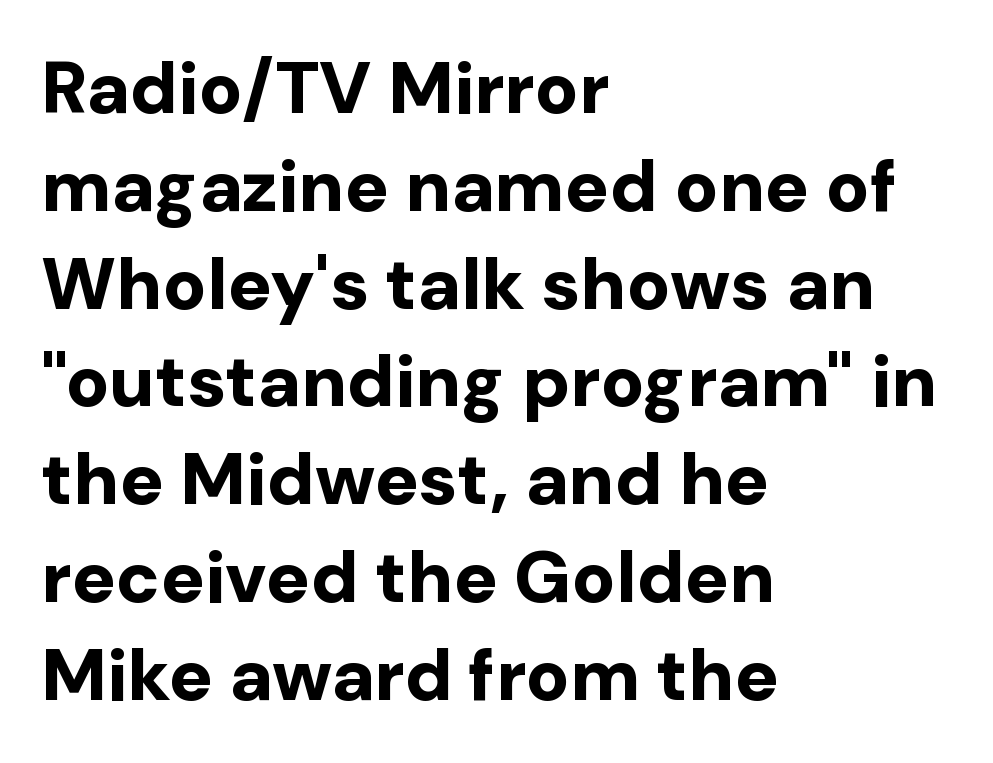
{"serif": "no", "italic": "no", "bold": "yes", "weight": "bold", "width": "normal", "stroke_contrast": "low", "x_height": "medium", "monospaced": "no", "underline": "no", "align": "left", "line_spacing": "normal", "line_spacing_ratio": 1.34, "letter_spacing": "normal", "letter_spacing_em": 0.0, "glyph_px": 73}
